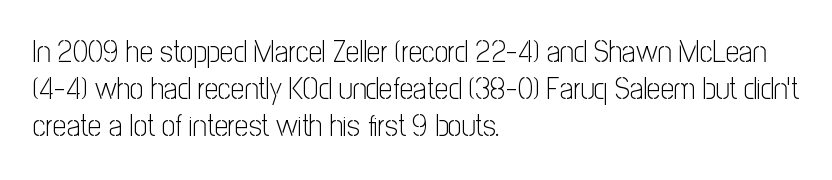
Q: Is the text bold? A: No.
Q: Is the text italic (slanted)? A: No, it is upright.
Q: Is the typeface a serif or a sans-serif typeface? A: Sans-serif.
Q: Is the text underlined? A: No.
Q: How is the paragraph aligned? A: Left-aligned.
Q: Is the spacing between letters normal or unusually wide? A: Normal.
Q: Width (condensed, normal, or wide)? A: Condensed.
Q: Stroke contrast? A: Low.
Q: x-height? A: Medium.
Q: Monospaced? A: No.
